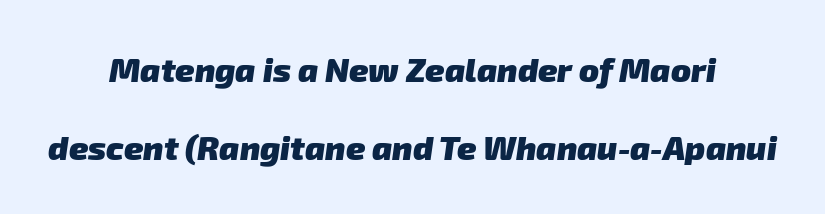
Q: Is the text bold? A: Yes.
Q: Is the typeface a serif or a sans-serif typeface? A: Sans-serif.
Q: Is the text underlined? A: No.
Q: How is the paragraph aligned? A: Centered.
Q: Is the spacing between letters normal or unusually wide? A: Normal.
Q: Is the spacing between lines tight, normal or loose? A: Loose.
Q: Width (condensed, normal, or wide)? A: Normal.
Q: Stroke contrast? A: Low.
Q: x-height? A: Medium.
Q: Monospaced? A: No.
